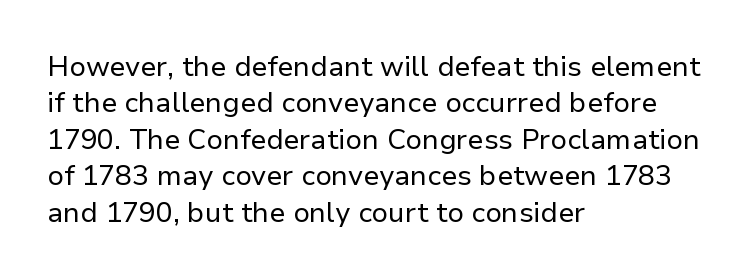
The tracking reads as untouched default to a designer's eye. The letters advance in unequal steps, a hallmark of proportional type. Typographically, this falls in the sans-serif category. Underlining? Definitely not there. The lines in this sample share a left origin and differ only in where they stop. Quick note: interline space is typical.
